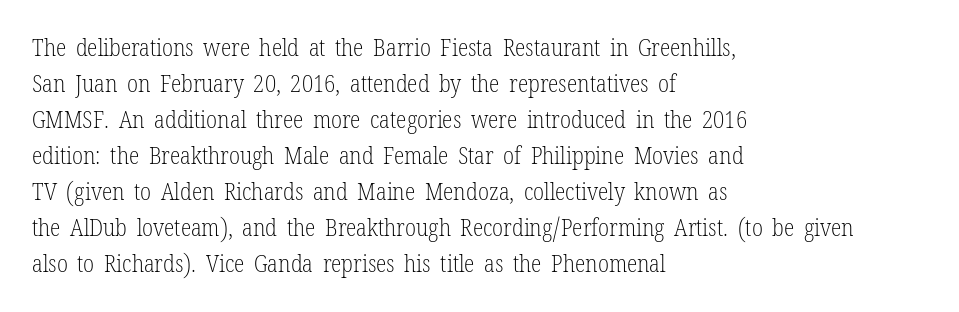
{"italic": "no", "bold": "no", "underline": "no", "align": "left", "line_spacing": "normal", "line_spacing_ratio": 1.5, "letter_spacing": "normal", "letter_spacing_em": 0.0, "glyph_px": 24}
